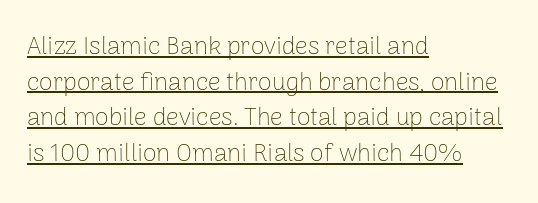
Q: Is the text bold? A: No.
Q: Is the text italic (slanted)? A: No, it is upright.
Q: Is the text underlined? A: Yes.
Q: How is the paragraph aligned? A: Left-aligned.
Q: Is the spacing between letters normal or unusually wide? A: Normal.
Q: Is the spacing between lines tight, normal or loose? A: Normal.
